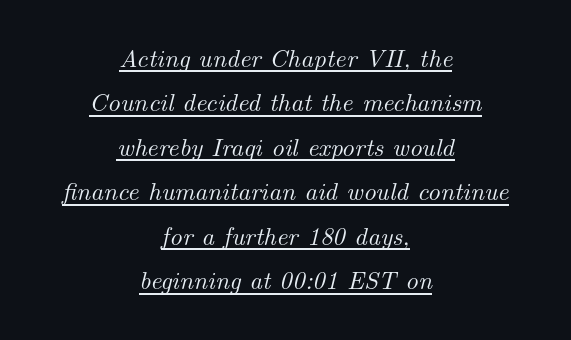
{"italic": "yes", "lean": "right", "slant_degrees": 14, "underline": "yes", "align": "center", "line_spacing_ratio": 1.78, "letter_spacing": "normal", "letter_spacing_em": 0.0, "glyph_px": 25}
